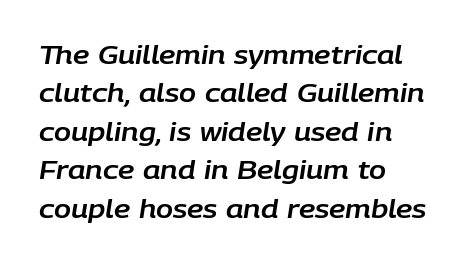
Rule under the text: the space is simply empty. The passage shown has conventional tracking throughout. Left-aligned paragraph, ragged on the right. Horizontal bands of white between lines are of average thickness. If you drew a line through each stem, it would be angled.
